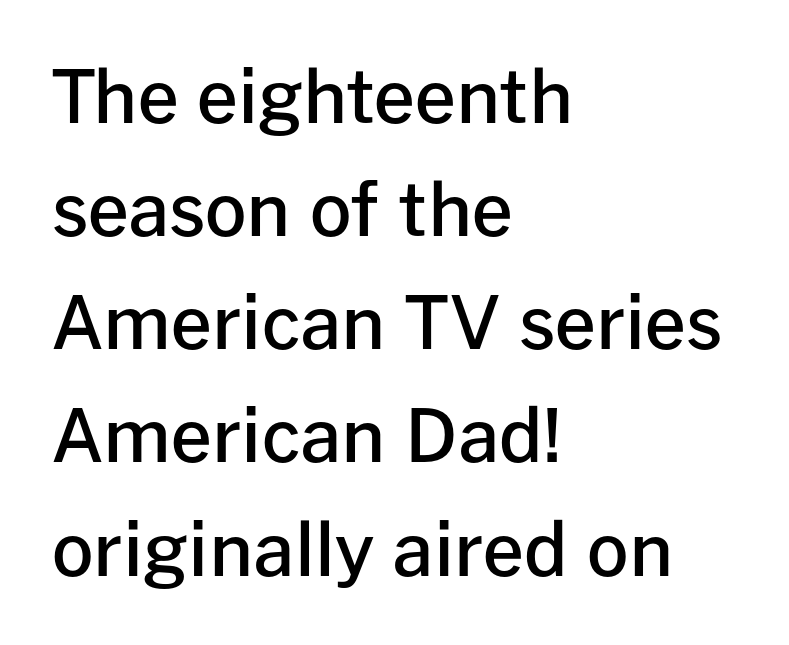
{"serif": "no", "italic": "no", "bold": "semi", "weight": "semibold", "width": "normal", "stroke_contrast": "low", "x_height": "medium", "monospaced": "no", "underline": "no", "align": "left", "line_spacing": "normal", "line_spacing_ratio": 1.55, "letter_spacing": "normal", "letter_spacing_em": 0.0, "glyph_px": 73}
